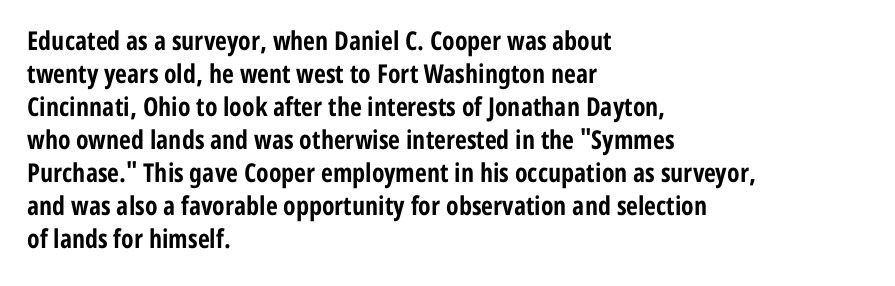
The leading is moderate, giving the passage an even texture. A dark, heavy texture on the line: the type is bold. Descenders hang freely into open space. Letter spacing: default. Notice how the passage keeps a crisp vertical edge on the left only. This is roman type, the default non-slanted kind.
